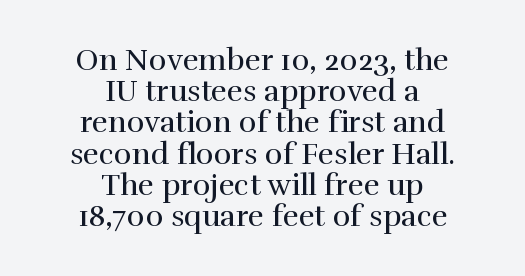
{"serif": "yes", "italic": "no", "bold": "no", "weight": "regular", "width": "normal", "stroke_contrast": "high", "x_height": "medium", "monospaced": "no", "underline": "no", "align": "center", "line_spacing": "tight", "line_spacing_ratio": 1.04, "letter_spacing": "normal", "letter_spacing_em": 0.0, "glyph_px": 30}
